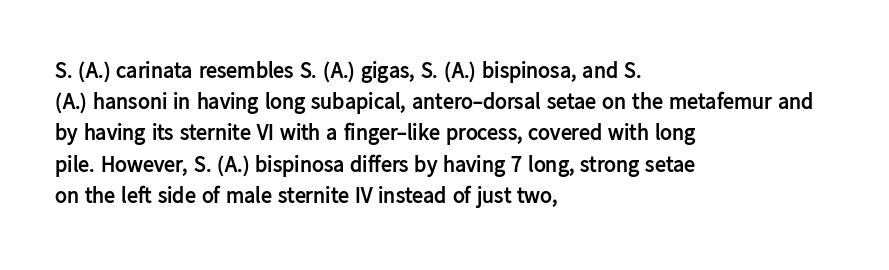
{"italic": "no", "bold": "yes", "underline": "no", "align": "left", "line_spacing": "normal", "line_spacing_ratio": 1.42, "letter_spacing": "normal", "letter_spacing_em": 0.0, "glyph_px": 22}
